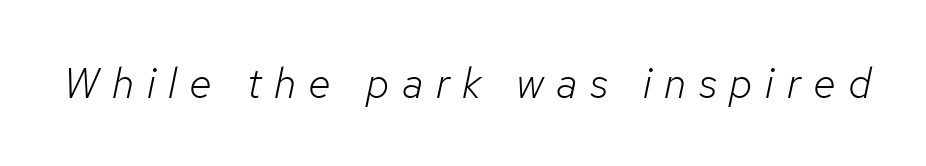
Q: Is the text bold? A: No.
Q: Is the text italic (slanted)? A: Yes, it leans right by about 12 degrees.
Q: Is the text underlined? A: No.
Q: Is the spacing between letters normal or unusually wide? A: Unusually wide.
Q: Width (condensed, normal, or wide)? A: Normal.
Q: Stroke contrast? A: Low.
Q: x-height? A: Medium.
Q: Monospaced? A: No.
